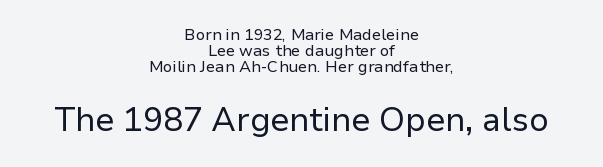
{"serif": "no", "italic": "no", "bold": "no", "weight": "regular", "width": "normal", "stroke_contrast": "low", "x_height": "medium", "monospaced": "no", "underline": "no", "align": "center", "line_spacing": "tight", "line_spacing_ratio": 1.0, "letter_spacing": "normal", "letter_spacing_em": 0.0, "larger_block": "second", "size_ratio": 2.06, "glyph_px": 33}
